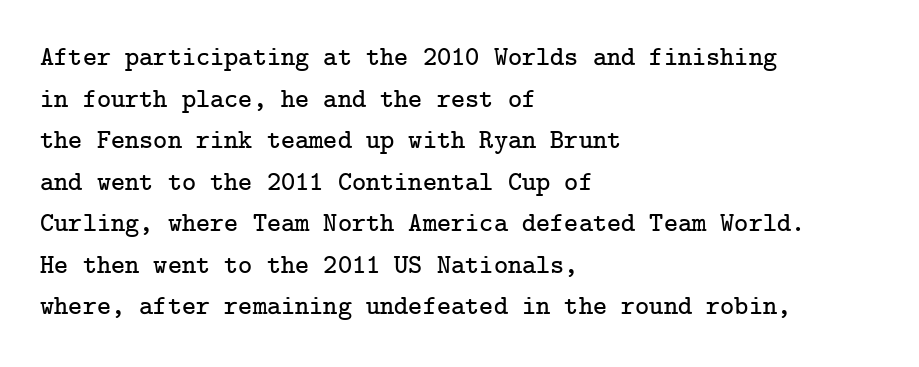
A typesetter would call this zero additional tracking. Line beginnings align vertically; line endings do not. The leading is moderate, giving the passage an even texture. No italicization has been applied; the sample stays upright. This rendering features lettering with no underline.
